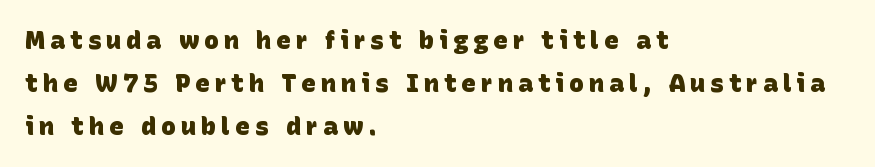
The image shows 25 px bold type; set left-aligned, line spacing 1.72x, unusually wide letter spacing (+0.2 em), not underlined.
